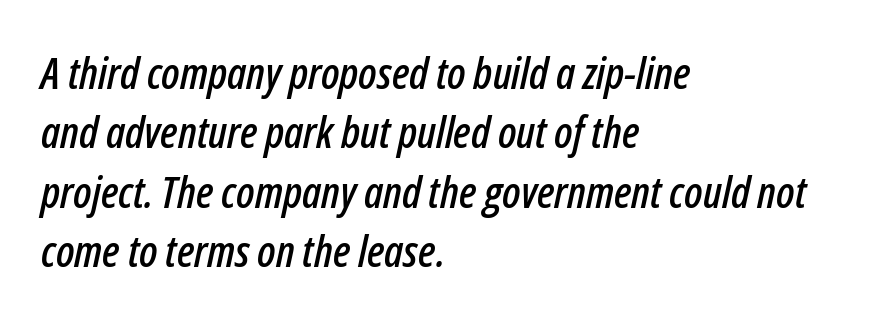
The image shows 44 px condensed type, italic (leaning right); set left-aligned, normal line spacing (1.35x), normal letter spacing, not underlined; low stroke contrast and a medium x-height.
